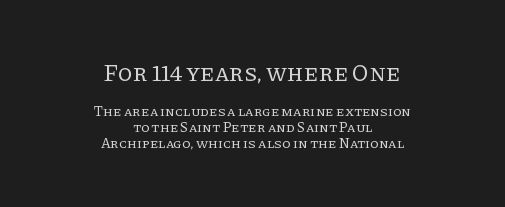
Q: Is the text bold? A: No.
Q: Is the text italic (slanted)? A: No, it is upright.
Q: Is the text underlined? A: No.
Q: How is the paragraph aligned? A: Centered.
Q: Is the spacing between letters normal or unusually wide? A: Normal.
Q: Is the spacing between lines tight, normal or loose? A: Tight.
Q: Which block of text is set in a larger size, the first (top) or the second (bottom)? A: The first (top) one.
